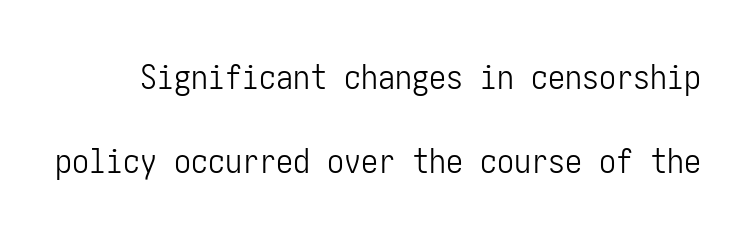
The image shows 34 px light, condensed sans-serif type, upright; set loose line spacing (2.48x), normal letter spacing, not underlined; low stroke contrast and a medium x-height.
